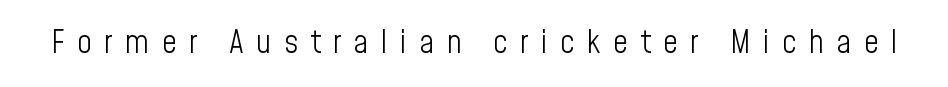
{"serif": "no", "italic": "no", "bold": "no", "weight": "light", "width": "condensed", "stroke_contrast": "low", "x_height": "medium", "monospaced": "no", "underline": "no", "letter_spacing": "wide", "letter_spacing_em": 0.39, "glyph_px": 32}
